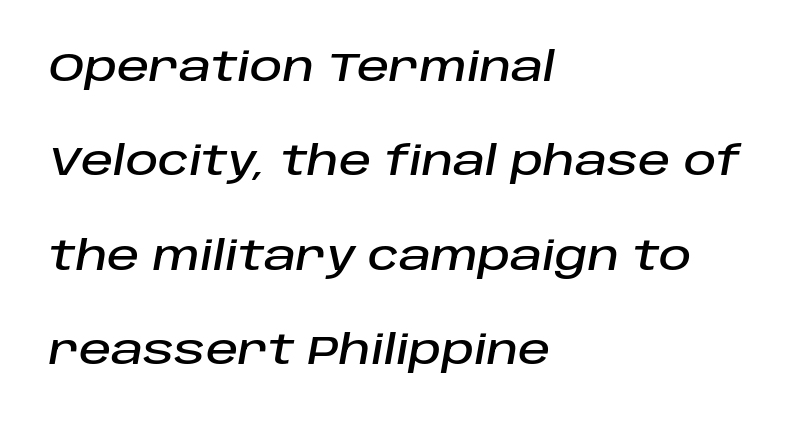
The image shows 40 px text type, italic (leaning right); set left-aligned, loose line spacing (2.36x), normal letter spacing, not underlined; low stroke contrast and a large x-height.
